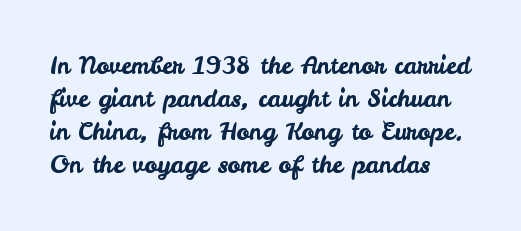
{"underline": "no", "align": "left", "line_spacing": "normal", "line_spacing_ratio": 1.38, "letter_spacing": "normal", "letter_spacing_em": 0.0, "glyph_px": 24}
